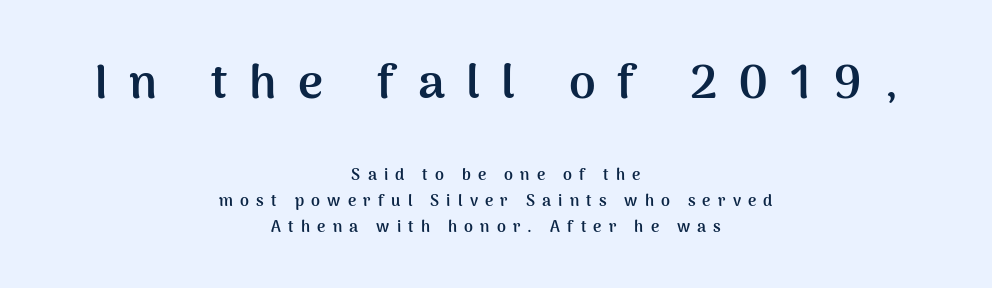
Q: Is the text bold? A: Yes.
Q: Is the text italic (slanted)? A: No, it is upright.
Q: Is the typeface a serif or a sans-serif typeface? A: Sans-serif.
Q: Is the text underlined? A: No.
Q: How is the paragraph aligned? A: Centered.
Q: Is the spacing between letters normal or unusually wide? A: Unusually wide.
Q: Is the spacing between lines tight, normal or loose? A: Normal.
Q: Which block of text is set in a larger size, the first (top) or the second (bottom)? A: The first (top) one.
Q: Width (condensed, normal, or wide)? A: Normal.
Q: Stroke contrast? A: Medium.
Q: x-height? A: Medium.
Q: Monospaced? A: No.
